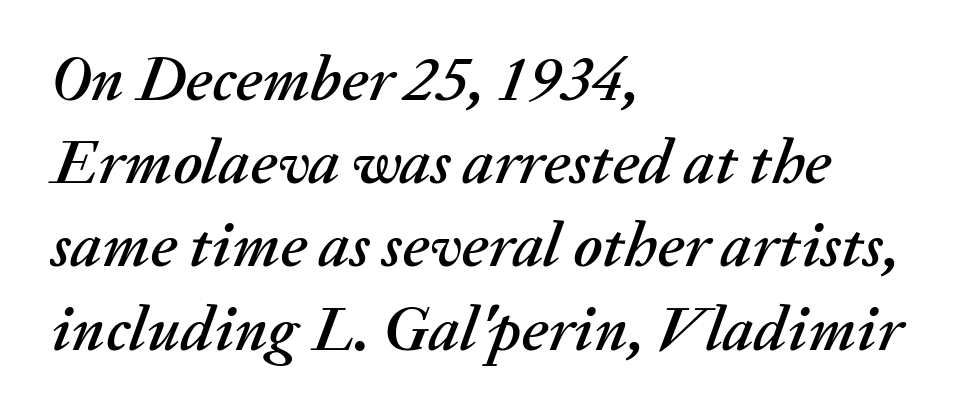
Looks like regular typesetting: each glyph gets only the width it needs. In terms of posture, this sample is oblique. Caption: multi-line text, flush left, ragged right. Has an underline been added? It has not. Look at the tracking — it's just the regular setting, nothing added.
